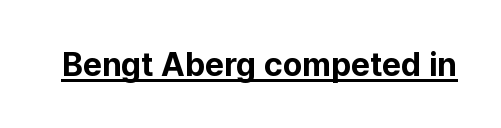
You can tell from the bare stems that sans-serif type was used. These lines carry a lot of weight — the face is fully bold. The letters sit at their default tracking, neither squeezed nor spread. Varying glyph widths throughout — classic text-font behaviour. Quick note: underline on.
